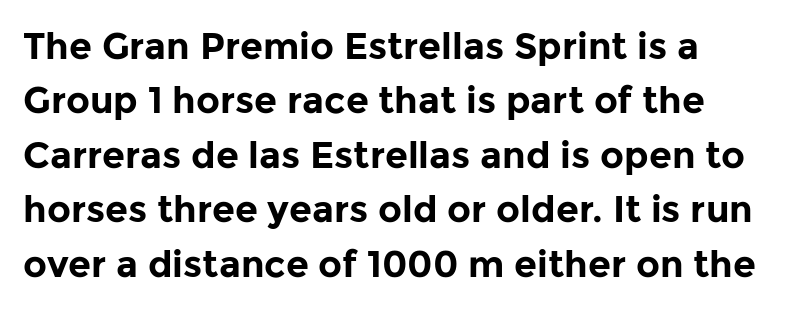
{"serif": "no", "italic": "no", "bold": "yes", "weight": "bold", "width": "normal", "stroke_contrast": "low", "x_height": "medium", "monospaced": "no", "underline": "no", "align": "left", "line_spacing": "normal", "line_spacing_ratio": 1.47, "letter_spacing": "normal", "letter_spacing_em": 0.0, "glyph_px": 37}
